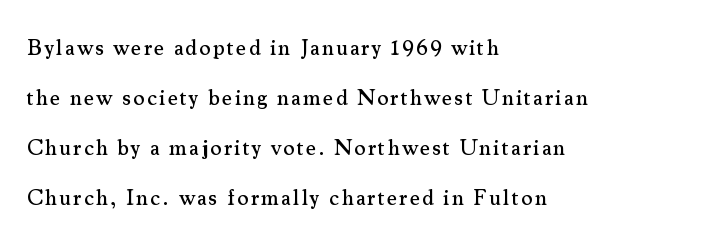
{"italic": "no", "underline": "no", "align": "left", "line_spacing": "loose", "line_spacing_ratio": 2.28, "glyph_px": 22}
